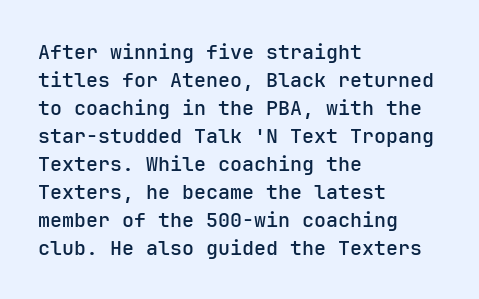
The image shows 20 px text type, upright; set left-aligned, normal line spacing (1.4x), normal letter spacing, not underlined.
